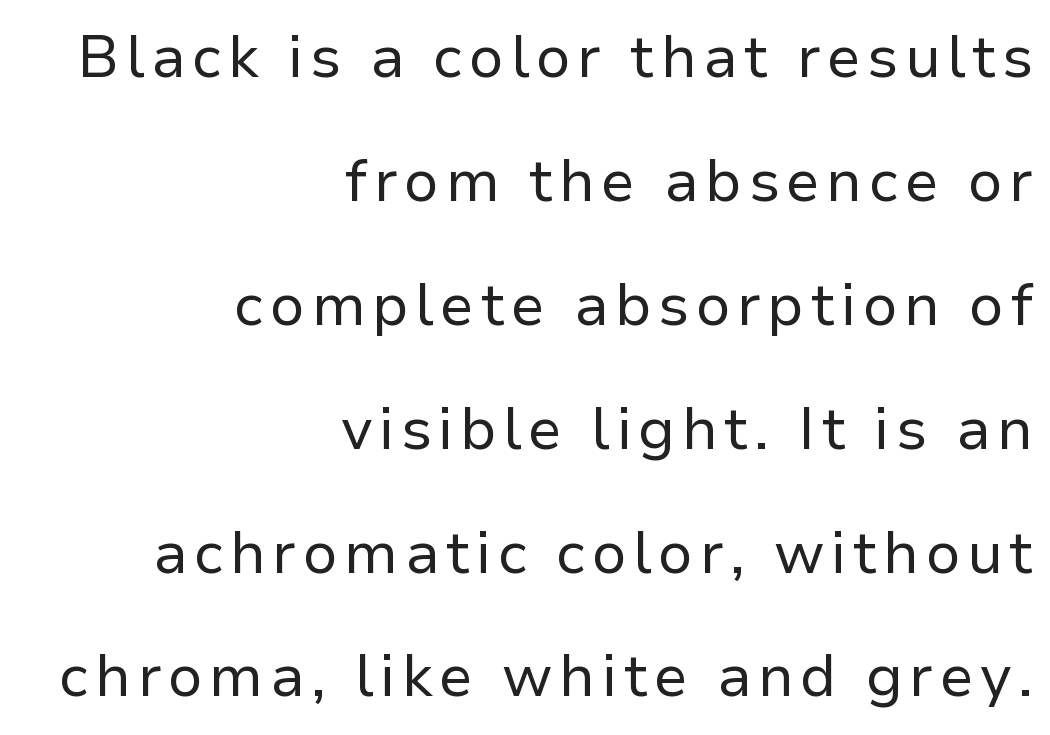
The baseline area is clear. Proportional: the letters do not fall into vertical columns. Is the stroke heavy? The answer is a plain regular-or-lighter. Do the letters lean? They stand straight. The text block is weighted toward the right margin, trailing off unevenly leftward.
